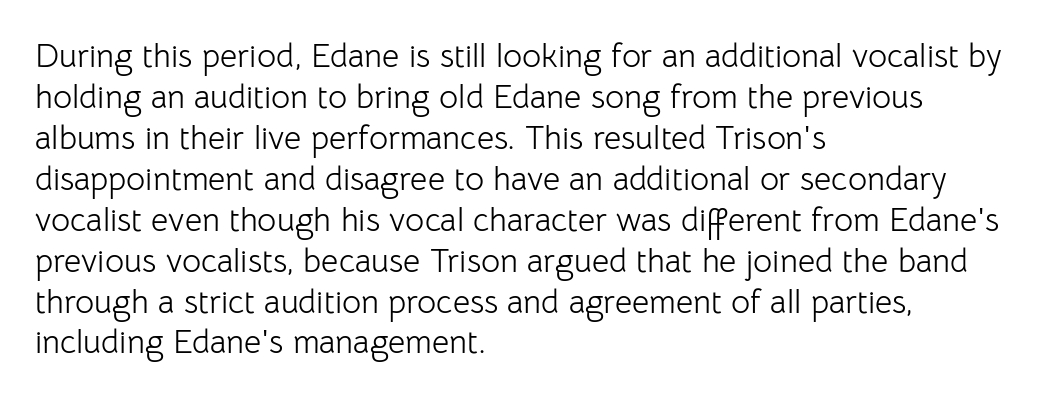
The image shows 33 px light sans-serif type, upright; set left-aligned, line spacing 1.24x, normal letter spacing, not underlined; low stroke contrast and a medium x-height.
